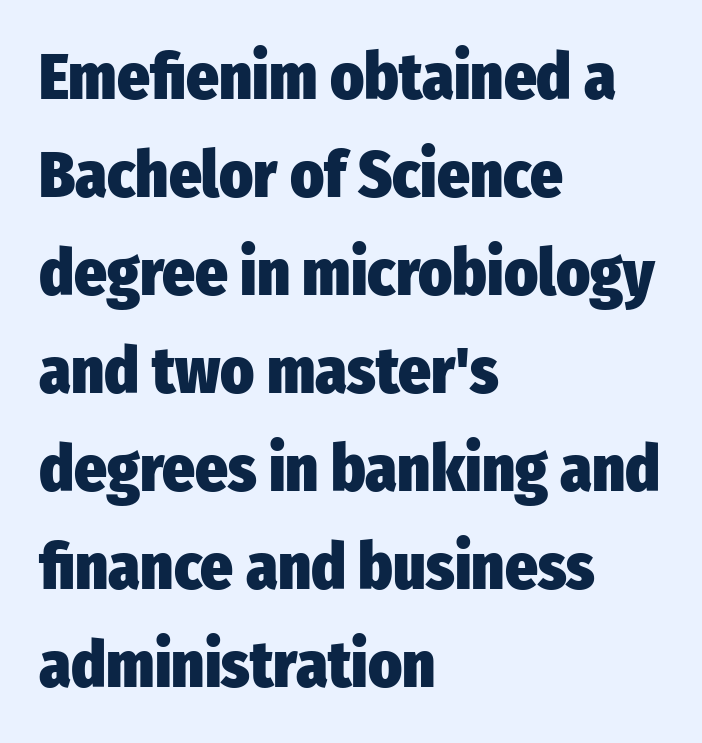
{"serif": "no", "italic": "no", "bold": "yes", "weight": "heavy", "width": "condensed", "stroke_contrast": "low", "x_height": "medium", "monospaced": "no", "underline": "no", "align": "left", "line_spacing": "normal", "line_spacing_ratio": 1.53, "letter_spacing": "normal", "letter_spacing_em": 0.0, "glyph_px": 64}
